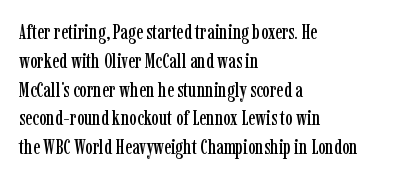
The compositor pushed each line to the left boundary. The strip under each line holds only bare page. When letters stand straight like this, we call the style roman or upright. Letter spacing: default. In terms of leading, this rendering sits right in the middle.
